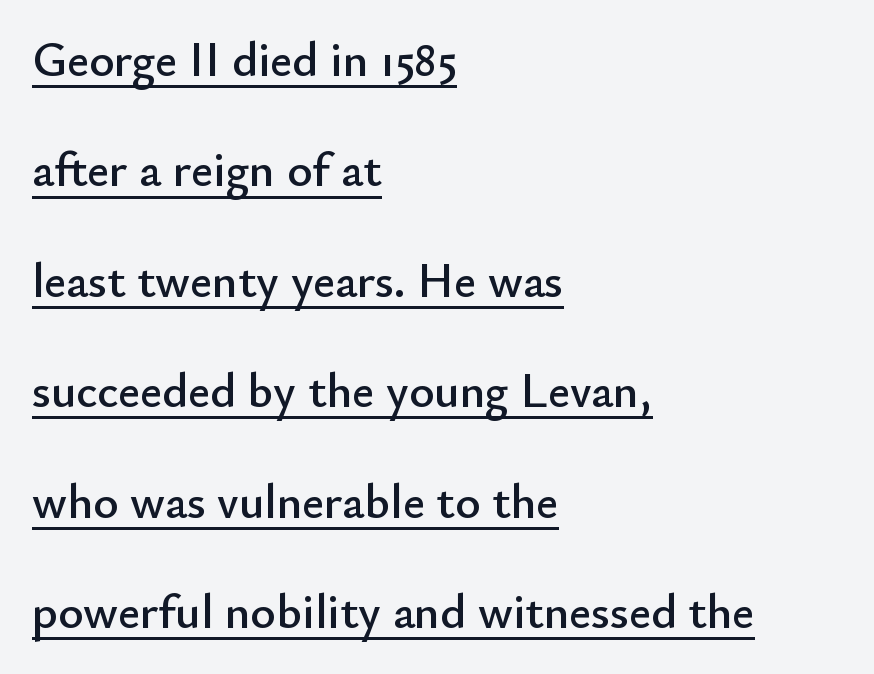
The image shows 48 px sans-serif type, upright; set left-aligned, loose line spacing (2.3x), normal letter spacing, underlined; low stroke contrast and a small x-height.
